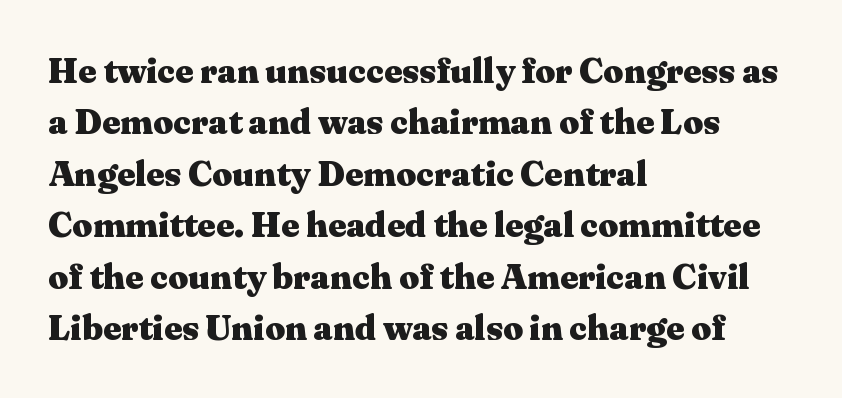
Q: Is the text bold? A: Yes.
Q: Is the text italic (slanted)? A: No, it is upright.
Q: Is the typeface a serif or a sans-serif typeface? A: Serif.
Q: Is the text underlined? A: No.
Q: How is the paragraph aligned? A: Left-aligned.
Q: Is the spacing between letters normal or unusually wide? A: Normal.
Q: Is the spacing between lines tight, normal or loose? A: Normal.
Q: Width (condensed, normal, or wide)? A: Wide.
Q: Stroke contrast? A: Medium.
Q: x-height? A: Medium.
Q: Monospaced? A: No.
